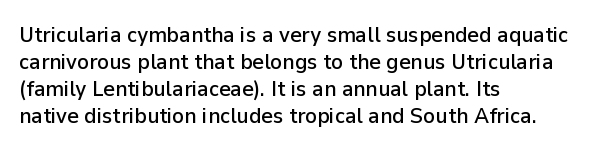
{"italic": "no", "underline": "no", "align": "left", "line_spacing_ratio": 1.22, "letter_spacing": "normal", "letter_spacing_em": 0.0, "glyph_px": 22}
